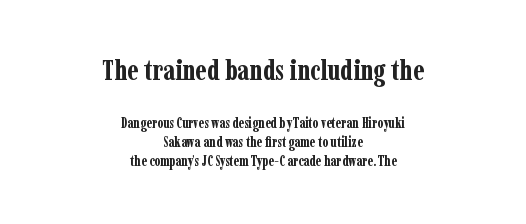
The image shows 28 px bold, condensed serif type, upright; set centered, normal line spacing (1.37x), normal letter spacing, not underlined; the first (top) block is 2.0x larger; low stroke contrast and a medium x-height.
